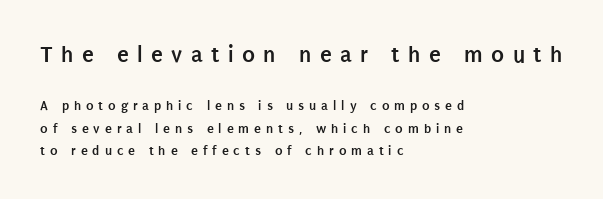
The image shows 24 px bold type, upright; set left-aligned, normal line spacing (1.59x), unusually wide letter spacing (+0.35 em), not underlined; the first (top) block is 1.71x larger.
